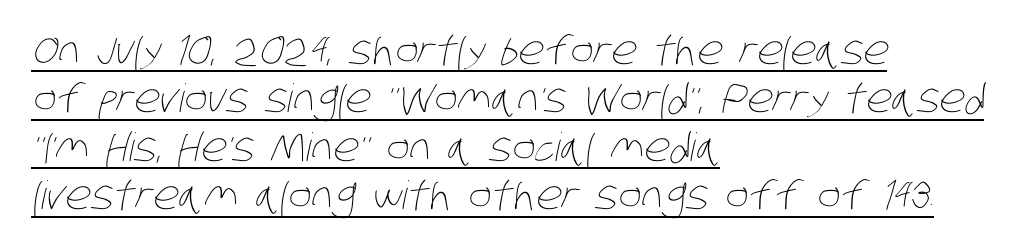
{"bold": "no", "weight": "thin", "width": "condensed", "stroke_contrast": "low", "x_height": "large", "monospaced": "no", "underline": "yes", "align": "left", "line_spacing_ratio": 1.24, "letter_spacing": "normal", "letter_spacing_em": 0.0, "glyph_px": 39}
